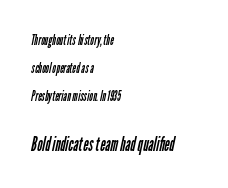
Q: Is the text bold? A: No.
Q: Is the text underlined? A: No.
Q: How is the paragraph aligned? A: Left-aligned.
Q: Is the spacing between letters normal or unusually wide? A: Normal.
Q: Is the spacing between lines tight, normal or loose? A: Loose.
Q: Which block of text is set in a larger size, the first (top) or the second (bottom)? A: The second (bottom) one.
